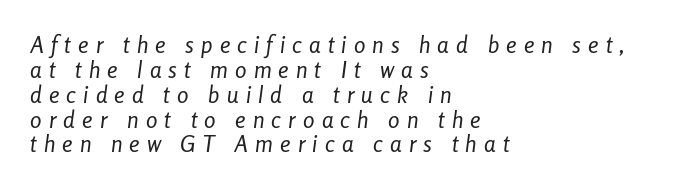
The image shows 23 px text type, italic (leaning right); set left-aligned, tight line spacing (1.08x), unusually wide letter spacing (+0.31 em), not underlined.
